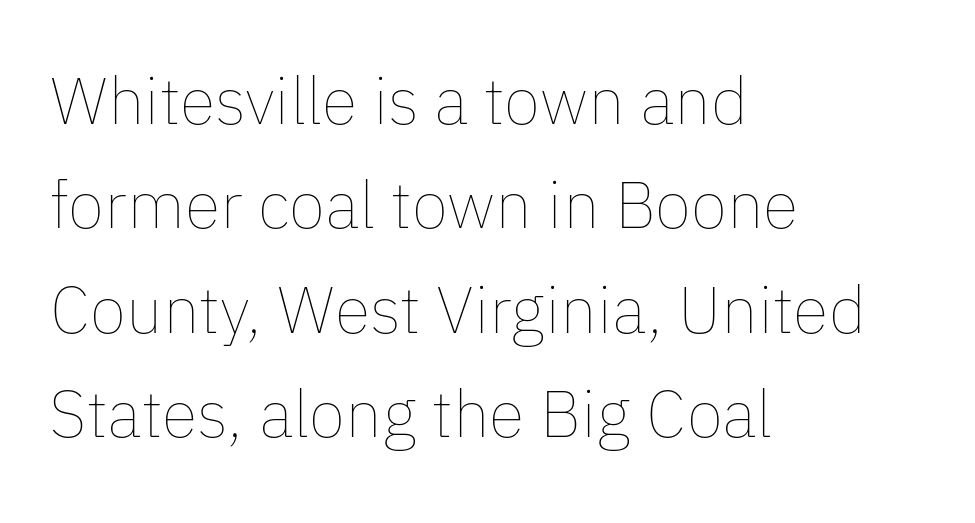
Q: Is the text bold? A: No.
Q: Is the text italic (slanted)? A: No, it is upright.
Q: Is the text underlined? A: No.
Q: How is the paragraph aligned? A: Left-aligned.
Q: Is the spacing between letters normal or unusually wide? A: Normal.
Q: Is the spacing between lines tight, normal or loose? A: Normal.
Q: Width (condensed, normal, or wide)? A: Normal.
Q: Stroke contrast? A: Low.
Q: x-height? A: Medium.
Q: Monospaced? A: No.
